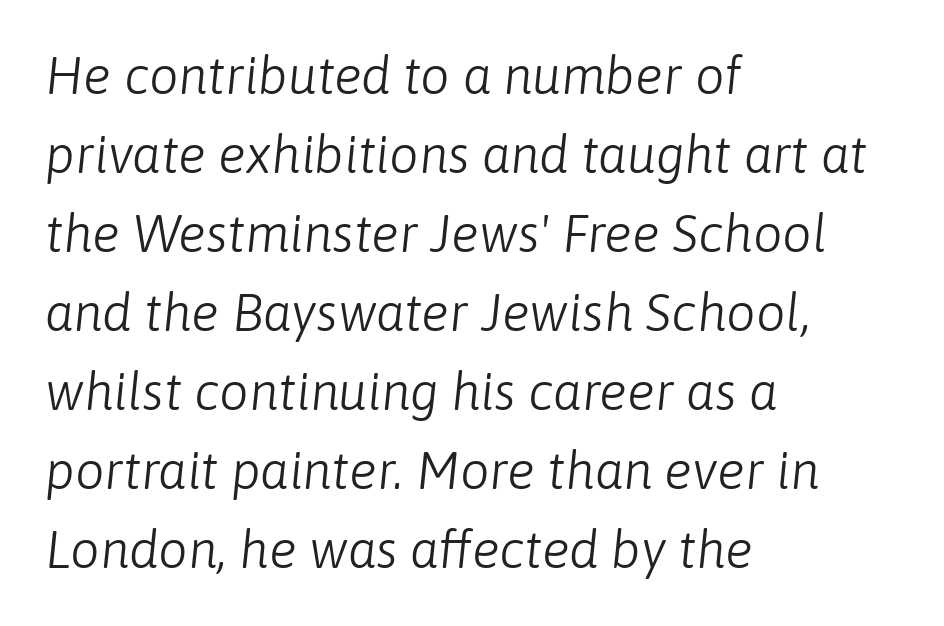
{"italic": "yes", "lean": "right", "slant_degrees": 6, "bold": "no", "weight": "light", "width": "normal", "stroke_contrast": "low", "x_height": "medium", "monospaced": "no", "underline": "no", "align": "left", "line_spacing": "normal", "line_spacing_ratio": 1.52, "letter_spacing": "normal", "letter_spacing_em": 0.0, "glyph_px": 52}
